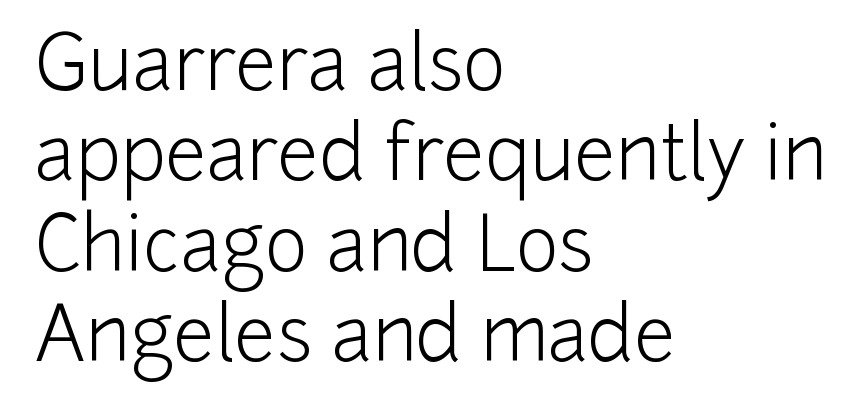
It's the straight-up-and-down kind of type. Stroke terminals: plain, sans-serif. Horizontally, the lines are justified to the leading edge only. On a weight scale, this lands at 450 or below.
